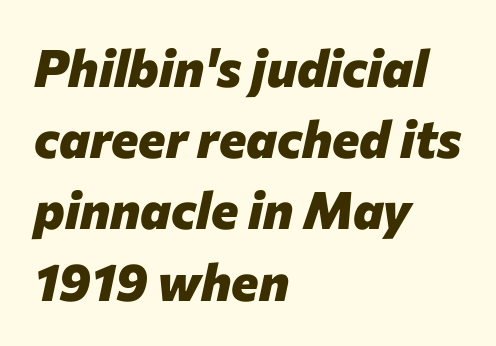
Q: Is the text bold? A: Yes.
Q: Is the text italic (slanted)? A: Yes, it leans right by about 12 degrees.
Q: Is the text underlined? A: No.
Q: How is the paragraph aligned? A: Left-aligned.
Q: Is the spacing between letters normal or unusually wide? A: Normal.
Q: Is the spacing between lines tight, normal or loose? A: Normal.
Q: Width (condensed, normal, or wide)? A: Normal.
Q: Stroke contrast? A: Low.
Q: x-height? A: Medium.
Q: Monospaced? A: No.
